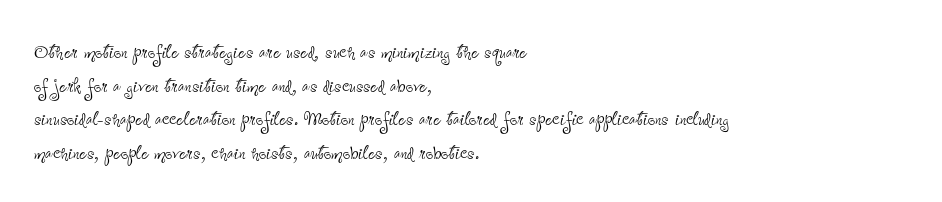
Q: Is the text bold? A: No.
Q: Is the text italic (slanted)? A: Yes.
Q: Is the text underlined? A: No.
Q: How is the paragraph aligned? A: Left-aligned.
Q: Is the spacing between letters normal or unusually wide? A: Normal.
Q: Is the spacing between lines tight, normal or loose? A: Normal.
